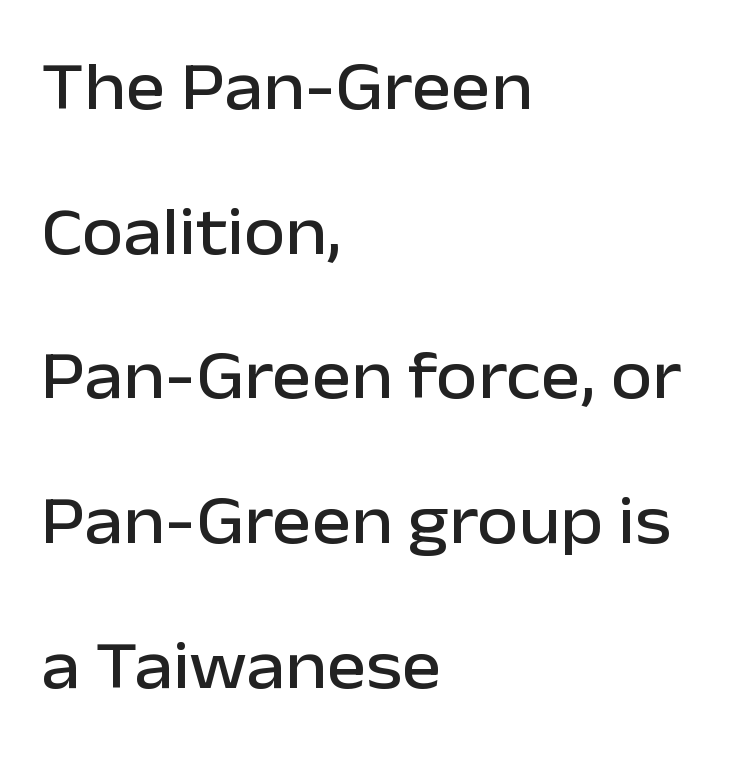
The image shows 67 px sans-serif type, upright; set left-aligned, loose line spacing (2.16x), normal letter spacing, not underlined; low stroke contrast and a medium x-height.
